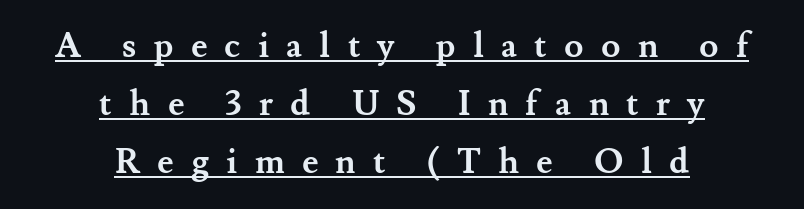
Q: Is the text bold? A: Yes.
Q: Is the text italic (slanted)? A: No, it is upright.
Q: Is the typeface a serif or a sans-serif typeface? A: Serif.
Q: Is the text underlined? A: Yes.
Q: How is the paragraph aligned? A: Centered.
Q: Is the spacing between letters normal or unusually wide? A: Unusually wide.
Q: Is the spacing between lines tight, normal or loose? A: Normal.
Q: Width (condensed, normal, or wide)? A: Normal.
Q: Stroke contrast? A: Medium.
Q: x-height? A: Small.
Q: Monospaced? A: No.
